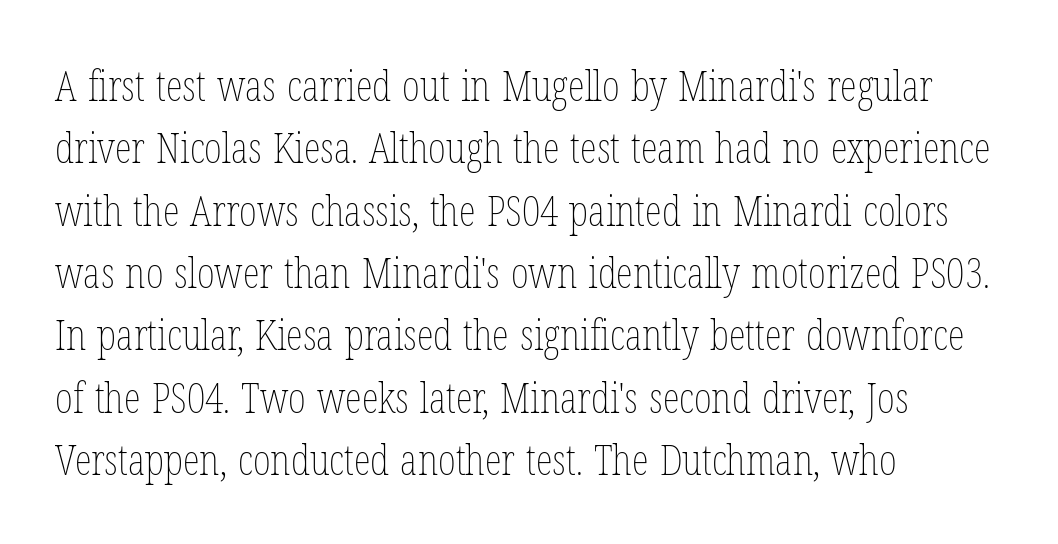
{"italic": "no", "bold": "no", "weight": "thin", "width": "condensed", "stroke_contrast": "low", "x_height": "medium", "monospaced": "no", "underline": "no", "align": "left", "line_spacing": "normal", "line_spacing_ratio": 1.45, "letter_spacing": "normal", "letter_spacing_em": 0.0, "glyph_px": 43}
